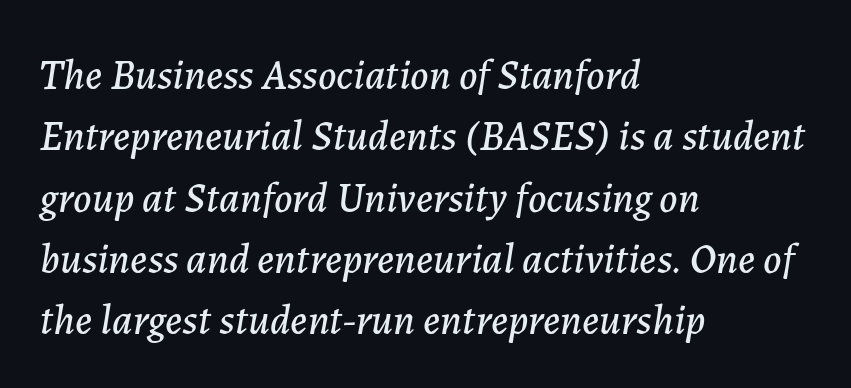
The image shows 42 px text type, italic (leaning right); set left-aligned, normal line spacing (1.46x), normal letter spacing, not underlined; low stroke contrast and a medium x-height.
